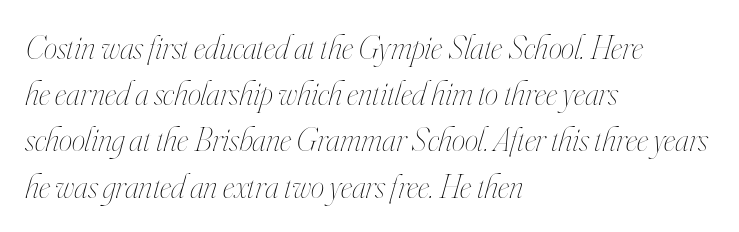
{"italic": "yes", "lean": "right", "slant_degrees": 16, "bold": "no", "weight": "thin", "width": "condensed", "stroke_contrast": "high", "x_height": "small", "monospaced": "no", "underline": "no", "align": "left", "line_spacing": "normal", "line_spacing_ratio": 1.36, "letter_spacing": "normal", "letter_spacing_em": 0.0, "glyph_px": 34}
